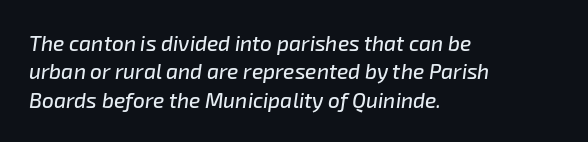
Q: Is the text italic (slanted)? A: Yes, it leans right by about 8 degrees.
Q: Is the text underlined? A: No.
Q: How is the paragraph aligned? A: Left-aligned.
Q: Is the spacing between letters normal or unusually wide? A: Normal.
Q: Is the spacing between lines tight, normal or loose? A: Normal.
